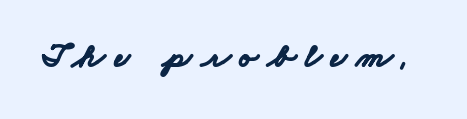
{"serif": "no", "bold": "yes", "weight": "bold", "width": "wide", "stroke_contrast": "low", "x_height": "small", "monospaced": "no", "underline": "no", "letter_spacing": "wide", "letter_spacing_em": 0.27, "glyph_px": 34}
